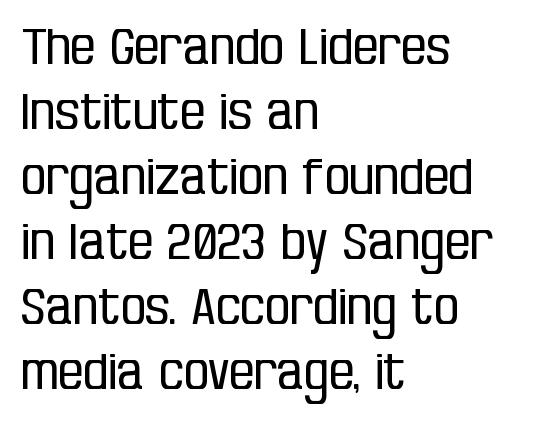
{"serif": "no", "italic": "no", "bold": "no", "weight": "regular", "width": "condensed", "stroke_contrast": "low", "x_height": "large", "monospaced": "no", "underline": "no", "align": "left", "line_spacing": "normal", "line_spacing_ratio": 1.3, "letter_spacing": "normal", "letter_spacing_em": 0.0, "glyph_px": 50}
